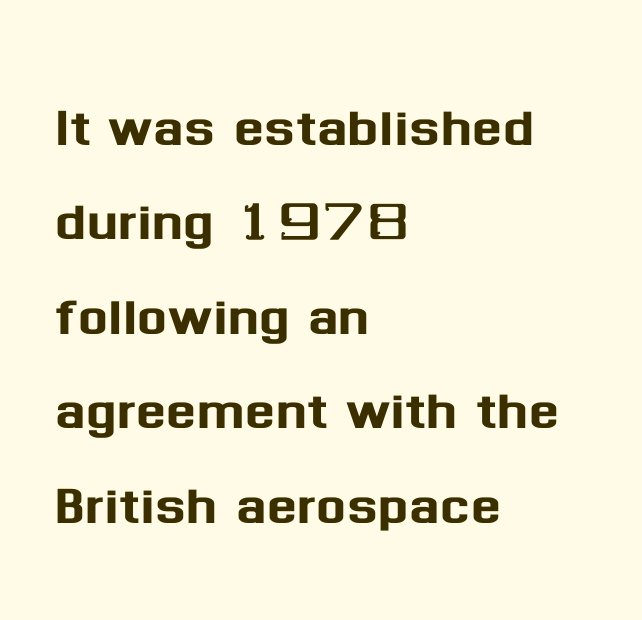
Q: Is the text italic (slanted)? A: No, it is upright.
Q: Is the typeface a serif or a sans-serif typeface? A: Sans-serif.
Q: Is the text underlined? A: No.
Q: How is the paragraph aligned? A: Left-aligned.
Q: Is the spacing between letters normal or unusually wide? A: Normal.
Q: Is the spacing between lines tight, normal or loose? A: Normal.
Q: Width (condensed, normal, or wide)? A: Normal.
Q: Stroke contrast? A: Medium.
Q: x-height? A: Medium.
Q: Monospaced? A: No.
